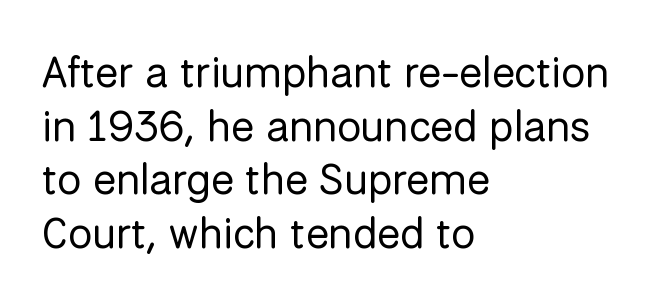
Horizontal alignment here is leftward, the default for most running prose. Looks like regular typesetting: each glyph gets only the width it needs. A sans-serif font was chosen for this passage. The typeface has the unassuming heft of standard copy or less.
